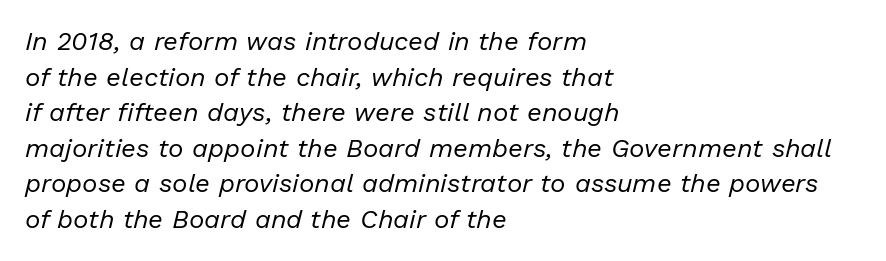
{"italic": "yes", "lean": "right", "slant_degrees": 13, "bold": "no", "underline": "no", "align": "left", "line_spacing": "normal", "line_spacing_ratio": 1.37, "letter_spacing": "normal", "letter_spacing_em": 0.0, "glyph_px": 26}
